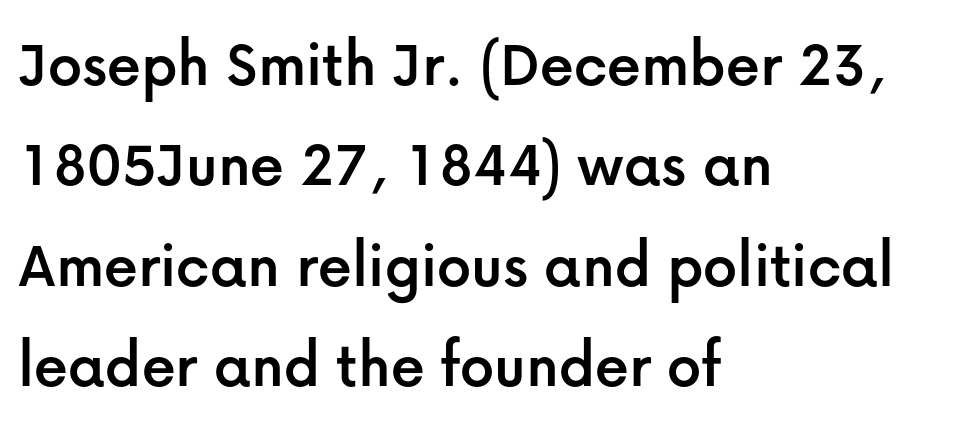
Q: Is the text italic (slanted)? A: No, it is upright.
Q: Is the typeface a serif or a sans-serif typeface? A: Sans-serif.
Q: Is the text underlined? A: No.
Q: How is the paragraph aligned? A: Left-aligned.
Q: Is the spacing between letters normal or unusually wide? A: Normal.
Q: Is the spacing between lines tight, normal or loose? A: Normal.
Q: Width (condensed, normal, or wide)? A: Normal.
Q: Stroke contrast? A: Low.
Q: x-height? A: Medium.
Q: Monospaced? A: No.
